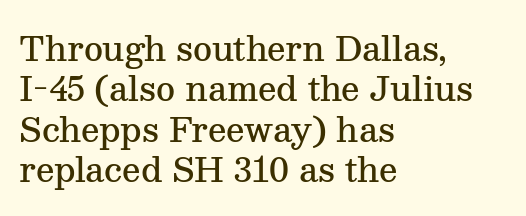
The image shows 33 px semibold serif type, upright; set left-aligned, line spacing 1.22x, normal letter spacing, not underlined; medium stroke contrast and a medium x-height.
